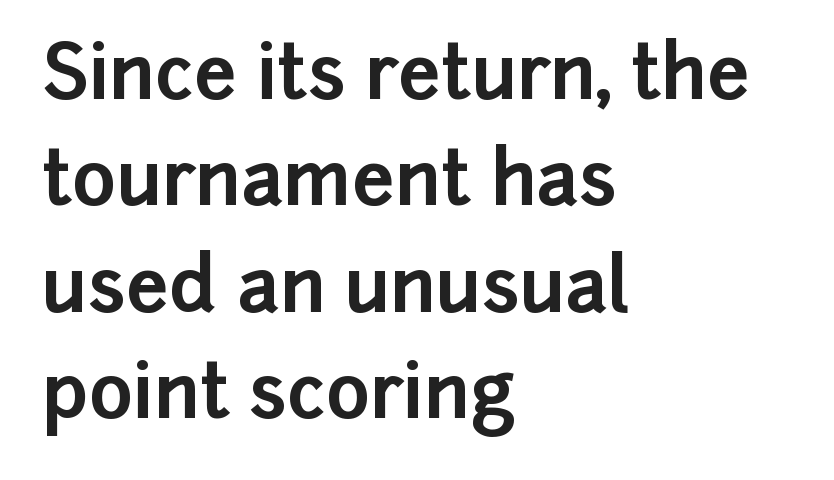
{"serif": "no", "italic": "no", "bold": "yes", "weight": "bold", "width": "normal", "stroke_contrast": "low", "x_height": "medium", "monospaced": "no", "underline": "no", "align": "left", "line_spacing": "normal", "line_spacing_ratio": 1.42, "letter_spacing": "normal", "letter_spacing_em": 0.0, "glyph_px": 75}
